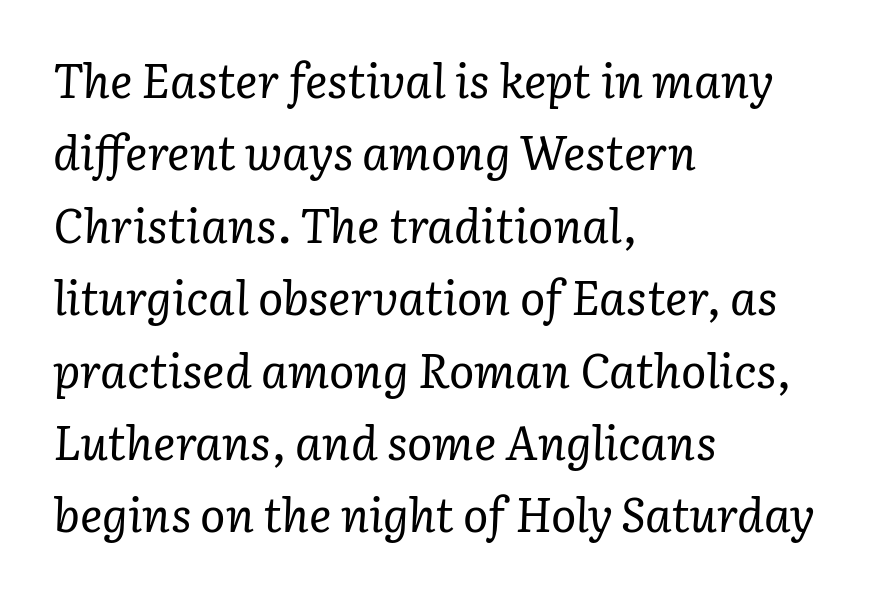
{"serif": "yes", "italic": "yes", "lean": "right", "slant_degrees": 3, "bold": "no", "weight": "regular", "width": "normal", "stroke_contrast": "low", "x_height": "medium", "monospaced": "no", "underline": "no", "align": "left", "line_spacing": "normal", "line_spacing_ratio": 1.54, "letter_spacing": "normal", "letter_spacing_em": 0.0, "glyph_px": 47}
